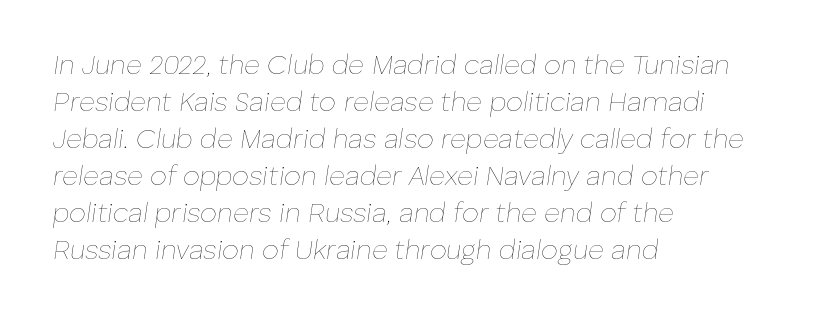
{"italic": "yes", "lean": "right", "slant_degrees": 8, "bold": "no", "underline": "no", "align": "left", "line_spacing": "normal", "line_spacing_ratio": 1.37, "letter_spacing": "normal", "letter_spacing_em": 0.0, "glyph_px": 27}
